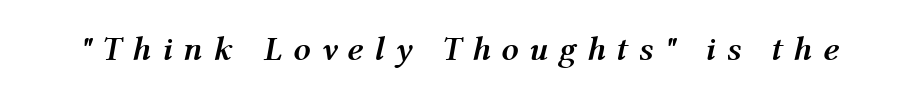
Q: Is the text bold? A: Yes.
Q: Is the text italic (slanted)? A: Yes, it leans right by about 12 degrees.
Q: Is the text underlined? A: No.
Q: Is the spacing between letters normal or unusually wide? A: Unusually wide.
Q: Width (condensed, normal, or wide)? A: Normal.
Q: Stroke contrast? A: Medium.
Q: x-height? A: Medium.
Q: Monospaced? A: No.
